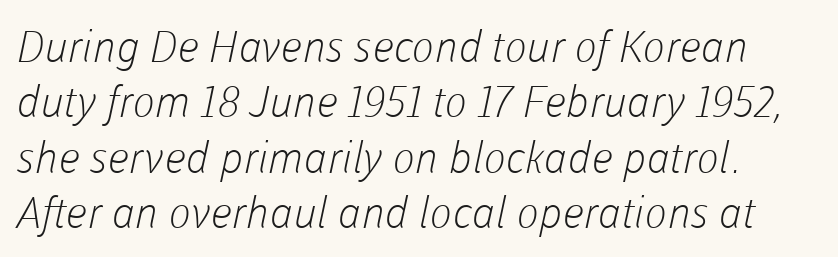
Compared with typical body copy, the letter spacing here is the same. The characters display no serif detailing; their extremities are plain. Successive baselines arrive at the customary interval. Do the characters align in a grid? No, the font is proportional. Each row of text sits above clean, open space.
